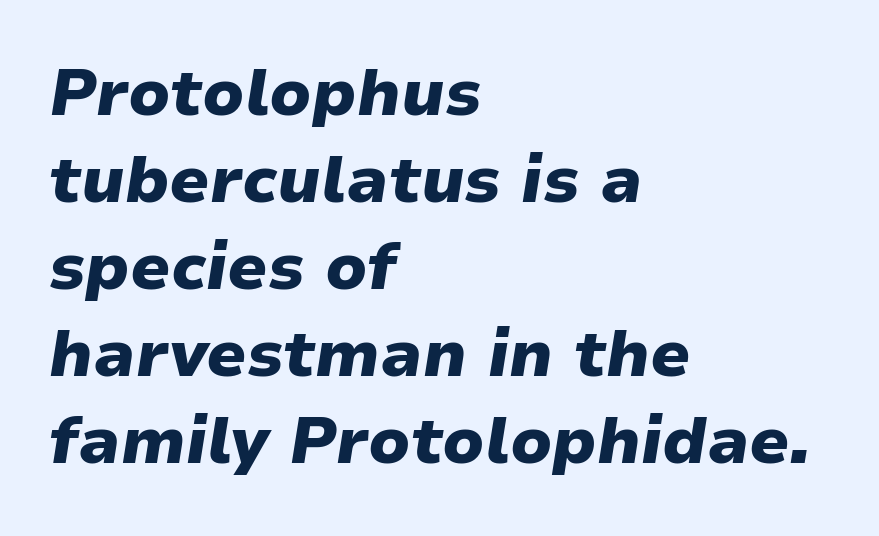
{"italic": "yes", "lean": "right", "slant_degrees": 9, "bold": "yes", "weight": "heavy", "width": "normal", "stroke_contrast": "low", "x_height": "medium", "monospaced": "no", "underline": "no", "align": "left", "line_spacing": "normal", "line_spacing_ratio": 1.34, "letter_spacing": "normal", "letter_spacing_em": 0.0, "glyph_px": 65}
